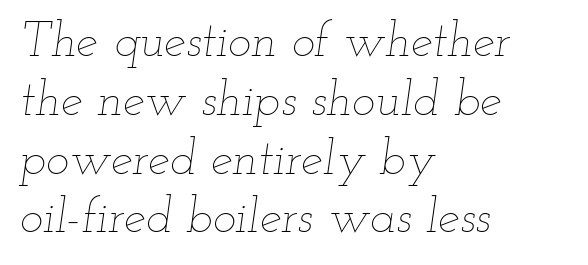
Q: Is the text bold? A: No.
Q: Is the text italic (slanted)? A: Yes, it leans right by about 12 degrees.
Q: Is the text underlined? A: No.
Q: How is the paragraph aligned? A: Left-aligned.
Q: Is the spacing between letters normal or unusually wide? A: Normal.
Q: Width (condensed, normal, or wide)? A: Wide.
Q: Stroke contrast? A: Low.
Q: x-height? A: Small.
Q: Monospaced? A: No.
